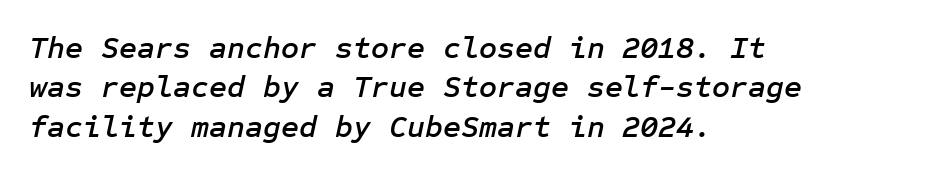
The image shows 31 px text type, italic (leaning right); set left-aligned, normal line spacing (1.27x), normal letter spacing, not underlined; low stroke contrast and a medium x-height.
